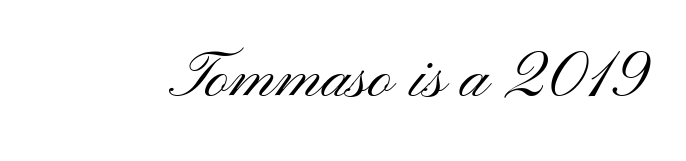
The image shows 66 px light, wide sans-serif type; set normal letter spacing, not underlined; medium stroke contrast and a small x-height.
